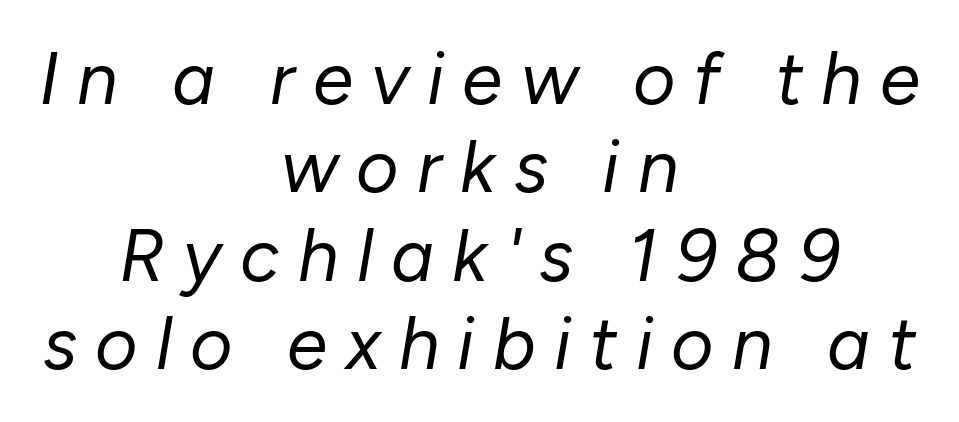
Q: Is the text bold? A: No.
Q: Is the text italic (slanted)? A: Yes, it leans right by about 10 degrees.
Q: Is the text underlined? A: No.
Q: How is the paragraph aligned? A: Centered.
Q: Is the spacing between letters normal or unusually wide? A: Unusually wide.
Q: Width (condensed, normal, or wide)? A: Normal.
Q: Stroke contrast? A: Low.
Q: x-height? A: Medium.
Q: Monospaced? A: No.
